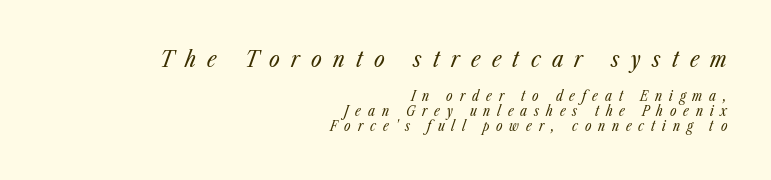
Q: Is the text bold? A: No.
Q: Is the text italic (slanted)? A: Yes, it leans right by about 23 degrees.
Q: Is the text underlined? A: No.
Q: How is the paragraph aligned? A: Right-aligned.
Q: Is the spacing between letters normal or unusually wide? A: Unusually wide.
Q: Is the spacing between lines tight, normal or loose? A: Tight.
Q: Which block of text is set in a larger size, the first (top) or the second (bottom)? A: The first (top) one.
